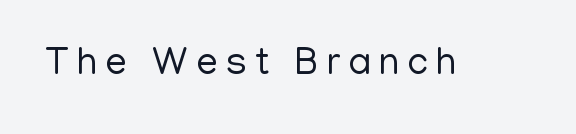
{"serif": "no", "italic": "no", "bold": "no", "weight": "regular", "width": "normal", "stroke_contrast": "low", "x_height": "medium", "monospaced": "no", "underline": "no", "letter_spacing": "wide", "letter_spacing_em": 0.2, "glyph_px": 39}
